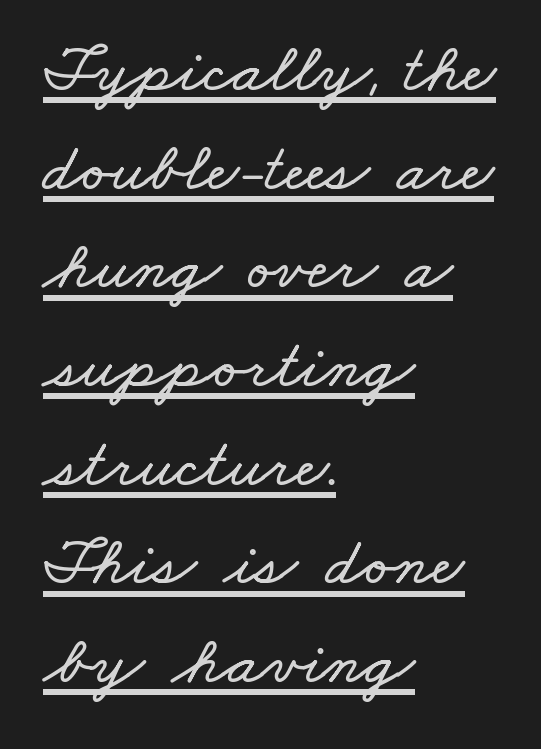
{"width": "wide", "stroke_contrast": "low", "x_height": "small", "monospaced": "no", "underline": "yes", "align": "left", "line_spacing": "normal", "line_spacing_ratio": 1.43, "letter_spacing": "normal", "letter_spacing_em": 0.0, "glyph_px": 69}
